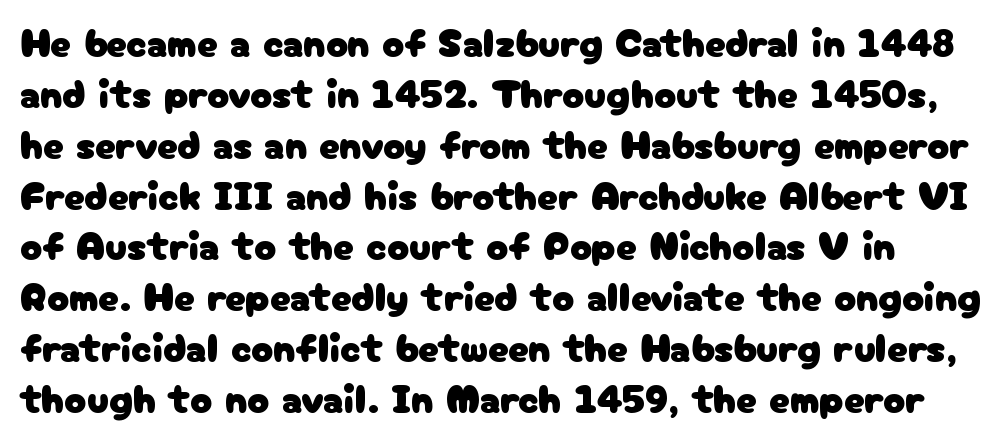
{"serif": "no", "italic": "no", "width": "normal", "stroke_contrast": "low", "x_height": "medium", "monospaced": "no", "underline": "no", "line_spacing_ratio": 1.24, "letter_spacing": "normal", "letter_spacing_em": 0.0, "glyph_px": 41}
